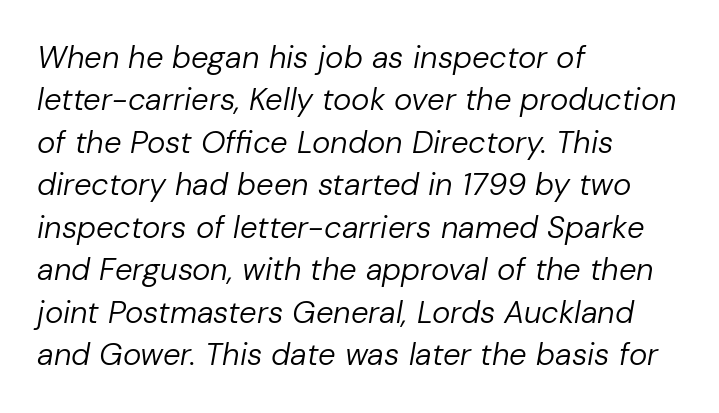
{"italic": "yes", "lean": "right", "slant_degrees": 10, "bold": "no", "weight": "regular", "width": "normal", "stroke_contrast": "low", "x_height": "medium", "monospaced": "no", "underline": "no", "align": "left", "line_spacing": "normal", "line_spacing_ratio": 1.37, "letter_spacing": "normal", "letter_spacing_em": 0.0, "glyph_px": 31}
